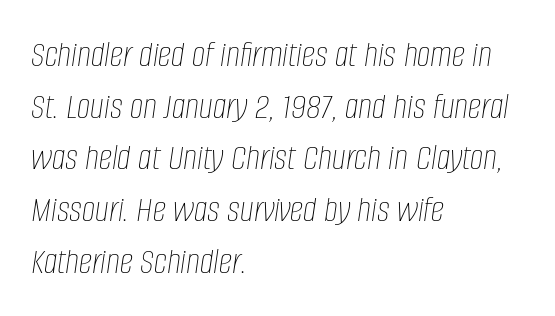
{"italic": "yes", "lean": "right", "slant_degrees": 8, "bold": "no", "weight": "thin", "width": "condensed", "stroke_contrast": "low", "x_height": "large", "monospaced": "no", "underline": "no", "align": "left", "line_spacing": "normal", "line_spacing_ratio": 1.36, "letter_spacing": "normal", "letter_spacing_em": 0.0, "glyph_px": 38}
